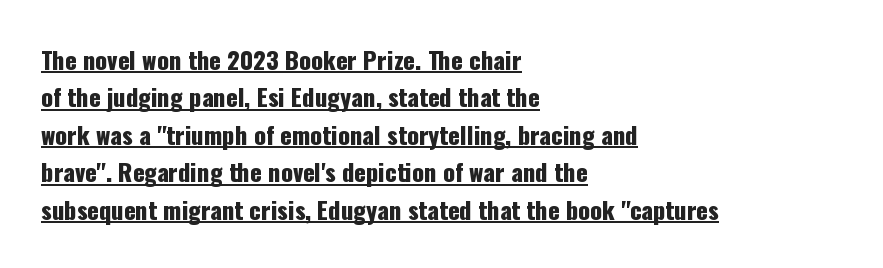
The image shows 24 px text type, upright; set left-aligned, normal line spacing (1.56x), normal letter spacing, underlined.
